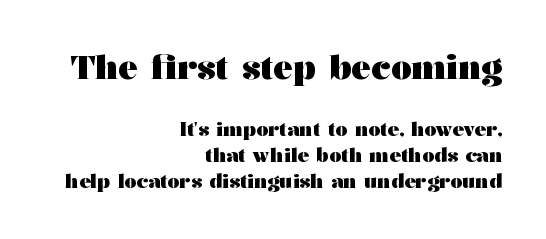
Q: Is the text bold? A: Yes.
Q: Is the text italic (slanted)? A: No, it is upright.
Q: Is the typeface a serif or a sans-serif typeface? A: Serif.
Q: Is the text underlined? A: No.
Q: How is the paragraph aligned? A: Right-aligned.
Q: Is the spacing between letters normal or unusually wide? A: Normal.
Q: Is the spacing between lines tight, normal or loose? A: Normal.
Q: Which block of text is set in a larger size, the first (top) or the second (bottom)? A: The first (top) one.
Q: Width (condensed, normal, or wide)? A: Wide.
Q: Stroke contrast? A: Medium.
Q: x-height? A: Medium.
Q: Monospaced? A: No.
